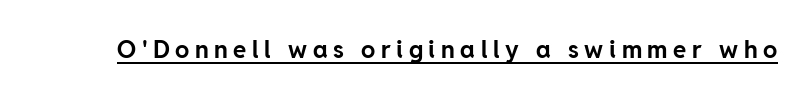
Q: Is the text bold? A: Yes.
Q: Is the text italic (slanted)? A: No, it is upright.
Q: Is the text underlined? A: Yes.
Q: Is the spacing between letters normal or unusually wide? A: Unusually wide.
